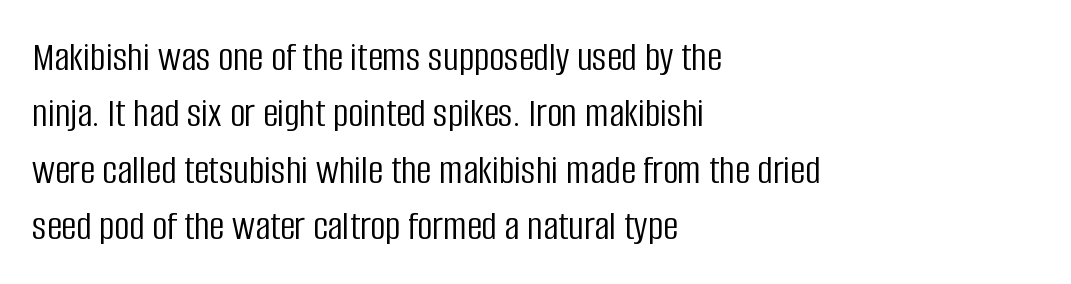
The image shows 42 px light, condensed sans-serif type, upright; set left-aligned, normal line spacing (1.34x), normal letter spacing, not underlined; low stroke contrast and a large x-height.
